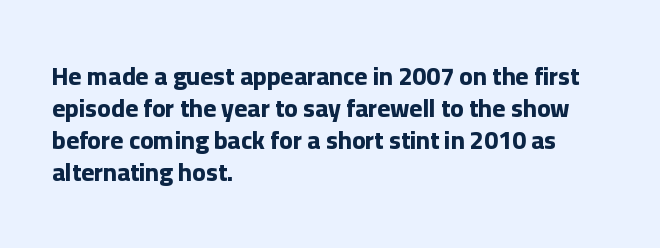
The image shows 25 px bold type, upright; set left-aligned, normal line spacing (1.28x), normal letter spacing, not underlined.
